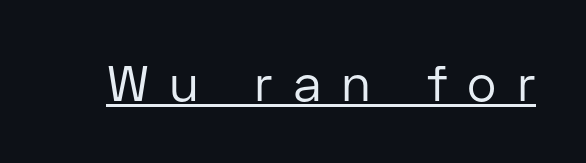
The image shows 50 px regular-weight sans-serif type, upright; set unusually wide letter spacing (+0.4 em), underlined; low stroke contrast and a medium x-height.
